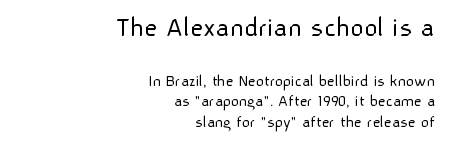
Q: Is the text bold? A: No.
Q: Is the text italic (slanted)? A: No, it is upright.
Q: Is the typeface a serif or a sans-serif typeface? A: Sans-serif.
Q: Is the text underlined? A: No.
Q: How is the paragraph aligned? A: Right-aligned.
Q: Is the spacing between letters normal or unusually wide? A: Normal.
Q: Which block of text is set in a larger size, the first (top) or the second (bottom)? A: The first (top) one.
Q: Width (condensed, normal, or wide)? A: Normal.
Q: Stroke contrast? A: Low.
Q: x-height? A: Medium.
Q: Monospaced? A: No.
